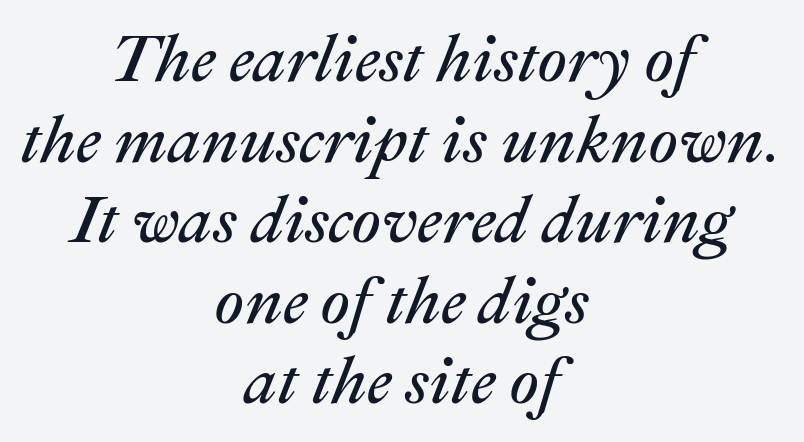
The image shows 66 px regular-weight type, italic (leaning right); set centered, line spacing 1.22x, normal letter spacing, not underlined; medium stroke contrast and a medium x-height.
